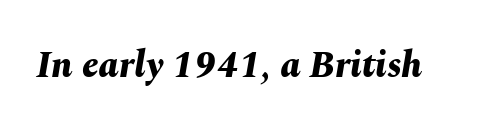
The strip under each line holds only bare page. A full-strength bold gives these letters their thick strokes. Slanted lettering throughout. Note the varied advance widths — an 'i' is clearly narrower than an 'm'. Letter spacing: default.
